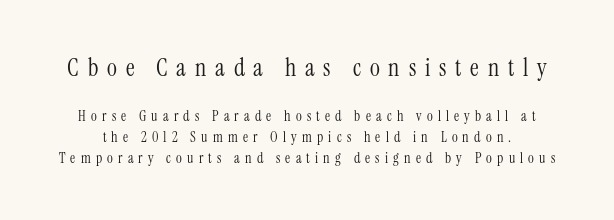
Q: Is the text bold? A: No.
Q: Is the text italic (slanted)? A: No, it is upright.
Q: Is the text underlined? A: No.
Q: Is the spacing between letters normal or unusually wide? A: Unusually wide.
Q: Is the spacing between lines tight, normal or loose? A: Normal.
Q: Which block of text is set in a larger size, the first (top) or the second (bottom)? A: The first (top) one.
